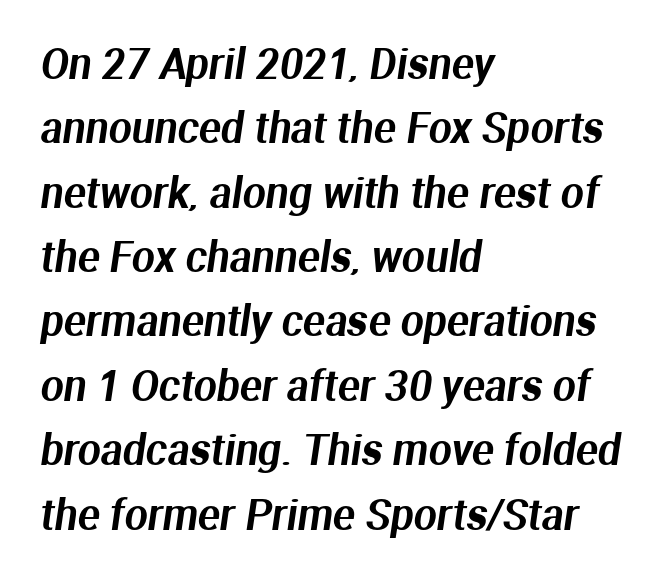
Nope, no serifs anywhere on these letters. The rendering uses natural spacing where letterforms have individual widths. Regular leading. There is no visible air inserted between adjacent glyphs.
